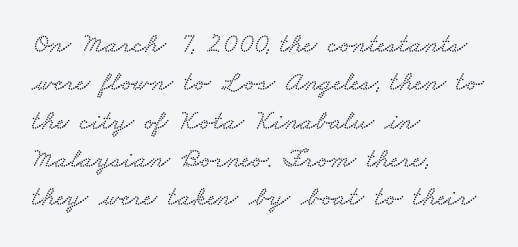
The image shows 28 px wide serif type; set left-aligned, normal line spacing (1.37x), normal letter spacing, not underlined; low stroke contrast and a small x-height.
